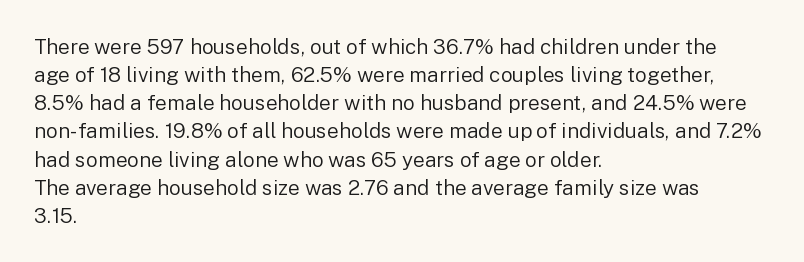
Visually the block forms a straight wall on the left and a jagged coastline on the right. Style check: upright. Bold? No — there's no thickening of the strokes. Notice how descenders clear the ascenders below comfortably — that's standard leading. Each word holds together tightly as a unit, with standard inter-letter gaps.
